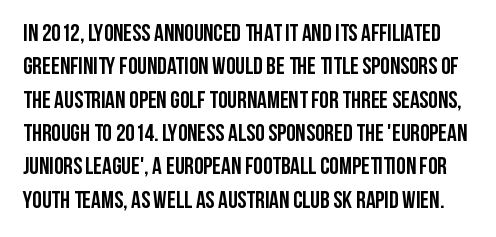
The image shows 24 px bold type, upright; set normal line spacing (1.39x), normal letter spacing, not underlined.
